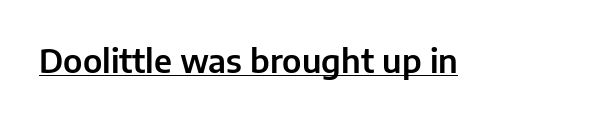
{"serif": "no", "italic": "no", "width": "normal", "stroke_contrast": "low", "x_height": "medium", "monospaced": "no", "underline": "yes", "letter_spacing": "normal", "letter_spacing_em": 0.0, "glyph_px": 33}
